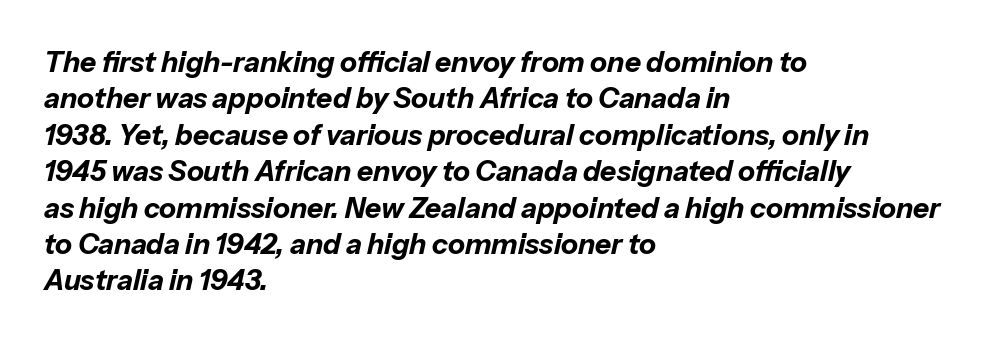
The image shows 28 px bold type, italic (leaning right); set left-aligned, normal line spacing (1.3x), normal letter spacing, not underlined; low stroke contrast and a medium x-height.
